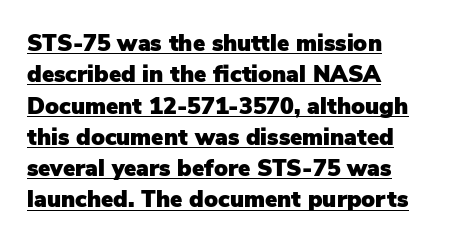
You can tell it's not italic because the verticals are truly vertical. The lines in this sample share a left origin and differ only in where they stop. Underline: present. Evenly set lines give the paragraph a standard silhouette. Characters follow at the spacing the type designer built in.
